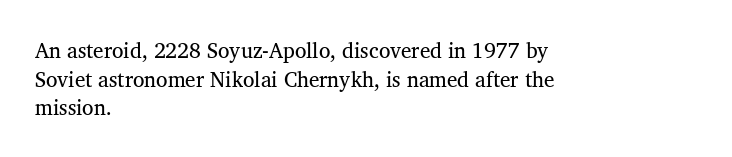
Q: Is the text bold? A: No.
Q: Is the text underlined? A: No.
Q: How is the paragraph aligned? A: Left-aligned.
Q: Is the spacing between letters normal or unusually wide? A: Normal.
Q: Is the spacing between lines tight, normal or loose? A: Normal.
